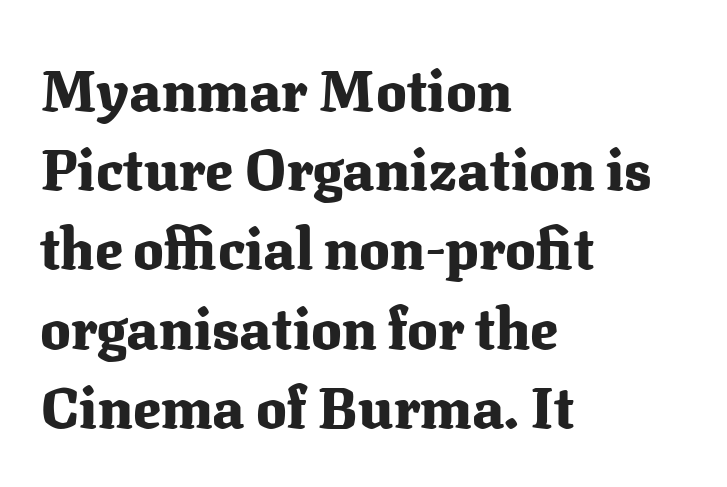
Bare-footed words on every line. The face used here is seriffed, in the tradition of book romans. A typesetter would call this leading conventional body-copy spacing. These lines are rendered in a variable-pitch font.
